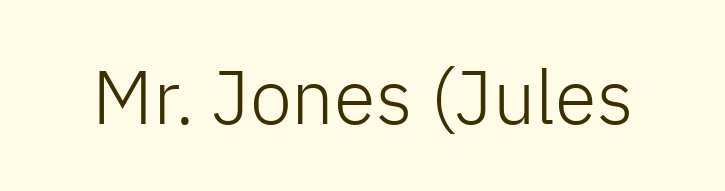
{"serif": "no", "italic": "no", "bold": "no", "weight": "light", "width": "normal", "stroke_contrast": "low", "x_height": "medium", "monospaced": "no", "underline": "no", "letter_spacing": "normal", "letter_spacing_em": 0.0, "glyph_px": 76}
